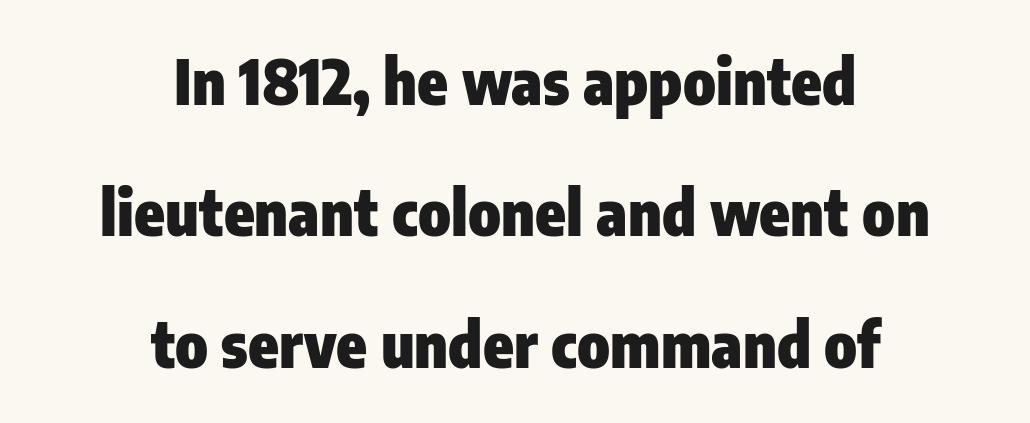
The image shows 62 px heavy, condensed sans-serif type, upright; set centered, loose line spacing (2.12x), normal letter spacing, not underlined; low stroke contrast and a medium x-height.
